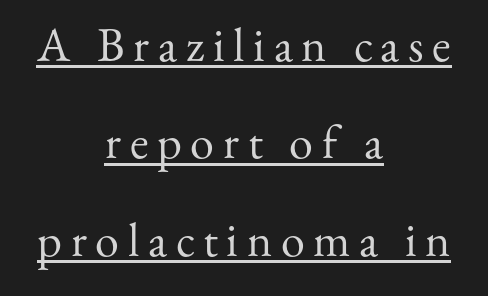
{"serif": "yes", "italic": "no", "bold": "no", "weight": "regular", "width": "normal", "stroke_contrast": "medium", "x_height": "small", "monospaced": "no", "underline": "yes", "align": "center", "line_spacing": "loose", "line_spacing_ratio": 2.03, "glyph_px": 48}
